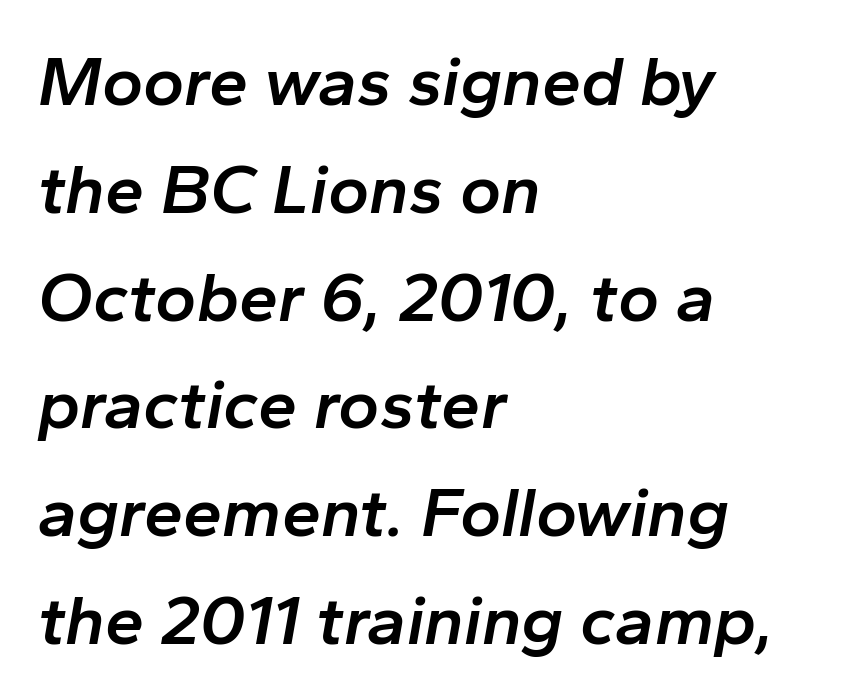
Q: Is the text bold? A: Semi-bold.
Q: Is the text italic (slanted)? A: Yes, it leans right by about 10 degrees.
Q: Is the text underlined? A: No.
Q: How is the paragraph aligned? A: Left-aligned.
Q: Is the spacing between letters normal or unusually wide? A: Normal.
Q: Is the spacing between lines tight, normal or loose? A: Normal.
Q: Width (condensed, normal, or wide)? A: Normal.
Q: Stroke contrast? A: Low.
Q: x-height? A: Medium.
Q: Monospaced? A: No.
